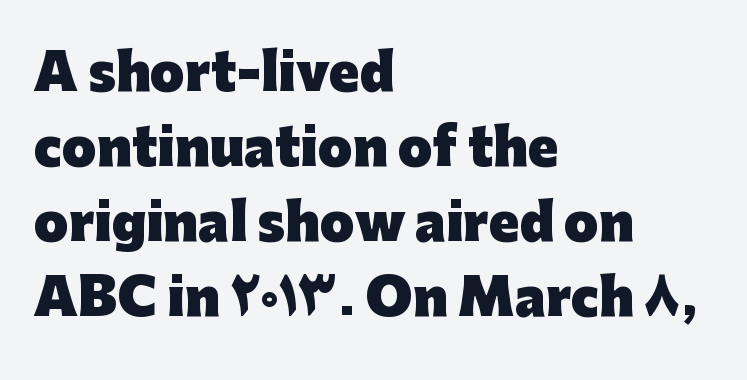
{"serif": "no", "italic": "no", "bold": "yes", "weight": "heavy", "width": "normal", "stroke_contrast": "low", "x_height": "medium", "monospaced": "no", "underline": "no", "align": "left", "line_spacing": "normal", "line_spacing_ratio": 1.5, "letter_spacing": "normal", "letter_spacing_em": 0.0, "glyph_px": 50}
